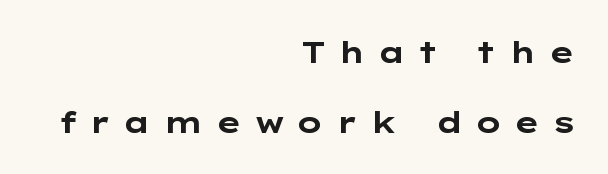
The image shows 30 px bold, wide sans-serif type, upright; set right-aligned, loose line spacing (2.33x), unusually wide letter spacing (+0.39 em), not underlined; low stroke contrast and a medium x-height.
